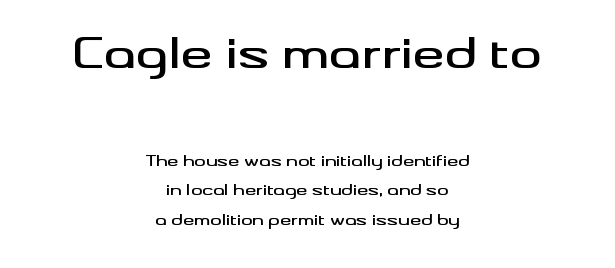
The image shows 40 px wide sans-serif type, upright; set centered, loose line spacing (2.12x), normal letter spacing, not underlined; the first (top) block is 2.86x larger; medium stroke contrast and a small x-height.
